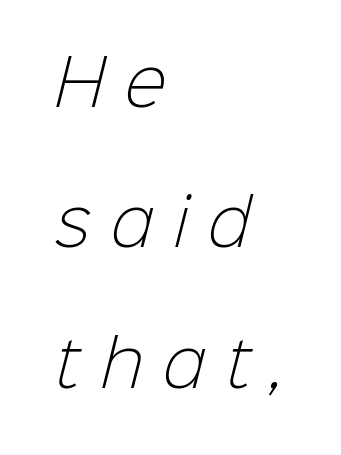
Q: Is the text bold? A: No.
Q: Is the typeface a serif or a sans-serif typeface? A: Sans-serif.
Q: Is the text underlined? A: No.
Q: How is the paragraph aligned? A: Left-aligned.
Q: Is the spacing between letters normal or unusually wide? A: Unusually wide.
Q: Is the spacing between lines tight, normal or loose? A: Loose.
Q: Width (condensed, normal, or wide)? A: Normal.
Q: Stroke contrast? A: Low.
Q: x-height? A: Medium.
Q: Monospaced? A: No.
